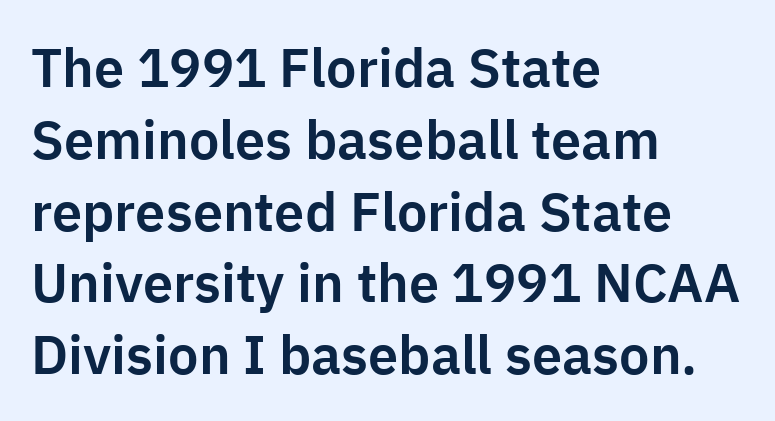
The space directly below the letters is spotless. Notice how the stems are strictly vertical — no italics here. Does the type have serifs? No, each stem ends abruptly. Where is the straight margin? On the left.
